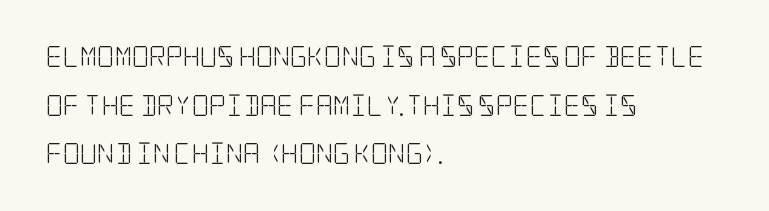
Q: Is the text bold? A: No.
Q: Is the text italic (slanted)? A: No, it is upright.
Q: Is the text underlined? A: No.
Q: How is the paragraph aligned? A: Left-aligned.
Q: Is the spacing between letters normal or unusually wide? A: Normal.
Q: Is the spacing between lines tight, normal or loose? A: Loose.
